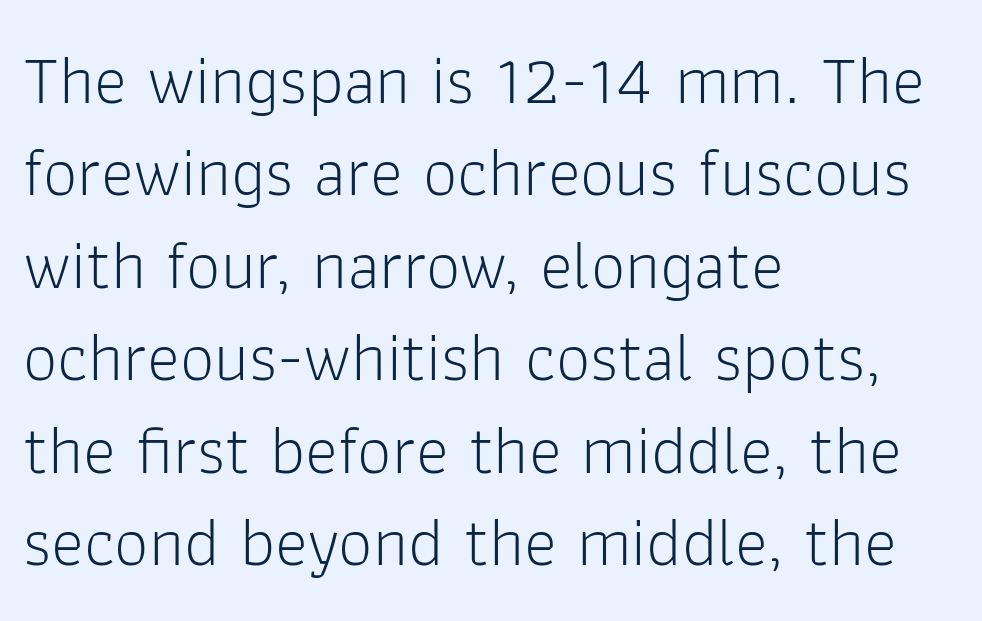
Q: Is the text bold? A: No.
Q: Is the text italic (slanted)? A: No, it is upright.
Q: Is the typeface a serif or a sans-serif typeface? A: Sans-serif.
Q: Is the text underlined? A: No.
Q: How is the paragraph aligned? A: Left-aligned.
Q: Is the spacing between letters normal or unusually wide? A: Normal.
Q: Is the spacing between lines tight, normal or loose? A: Normal.
Q: Width (condensed, normal, or wide)? A: Normal.
Q: Stroke contrast? A: Low.
Q: x-height? A: Medium.
Q: Monospaced? A: No.
